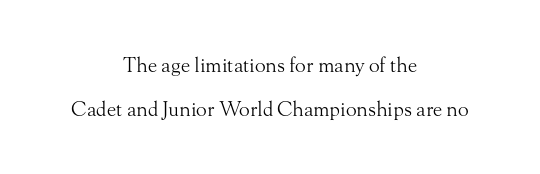
Q: Is the text bold? A: No.
Q: Is the text italic (slanted)? A: No, it is upright.
Q: Is the text underlined? A: No.
Q: How is the paragraph aligned? A: Centered.
Q: Is the spacing between letters normal or unusually wide? A: Normal.
Q: Is the spacing between lines tight, normal or loose? A: Loose.
